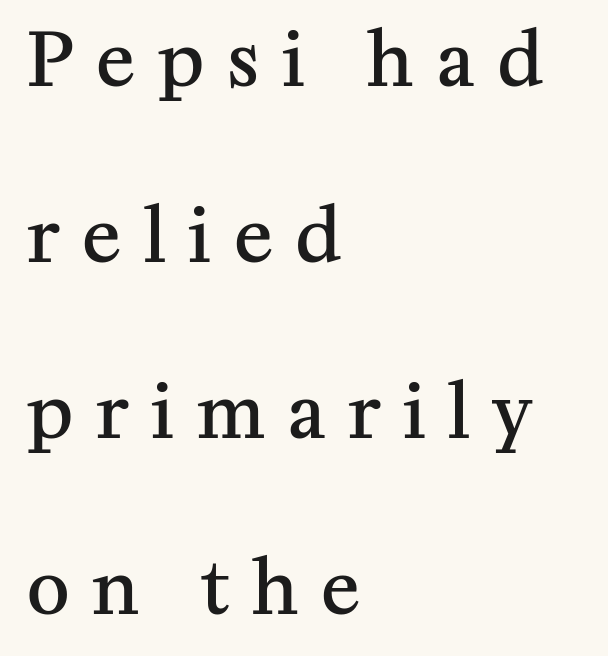
The image shows 73 px semibold serif type, upright; set left-aligned, loose line spacing (2.41x), unusually wide letter spacing (+0.31 em), not underlined; medium stroke contrast and a medium x-height.
